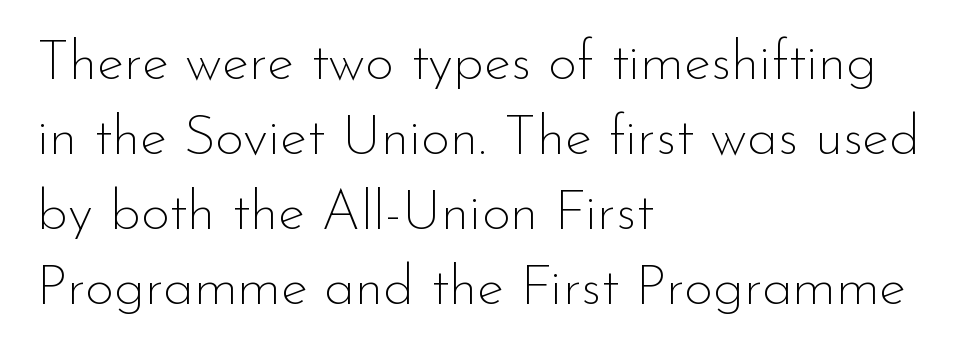
Q: Is the text bold? A: No.
Q: Is the text italic (slanted)? A: No, it is upright.
Q: Is the typeface a serif or a sans-serif typeface? A: Sans-serif.
Q: Is the text underlined? A: No.
Q: How is the paragraph aligned? A: Left-aligned.
Q: Is the spacing between letters normal or unusually wide? A: Normal.
Q: Is the spacing between lines tight, normal or loose? A: Normal.
Q: Width (condensed, normal, or wide)? A: Normal.
Q: Stroke contrast? A: Low.
Q: x-height? A: Small.
Q: Monospaced? A: No.
